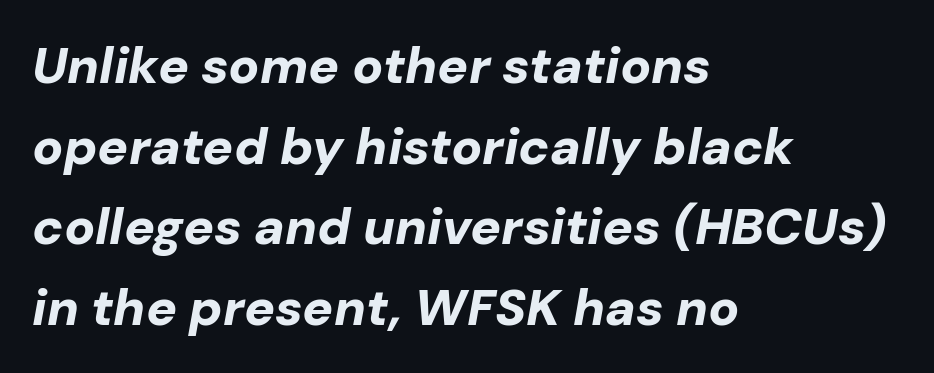
The image shows 51 px bold type, italic (leaning right); set left-aligned, normal line spacing (1.58x), normal letter spacing, not underlined; low stroke contrast and a medium x-height.
